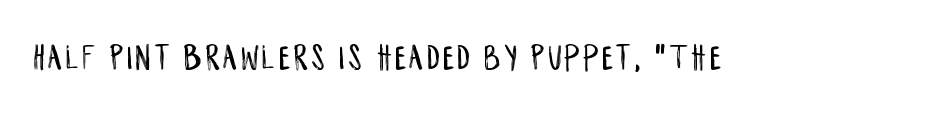
The image shows 37 px condensed sans-serif type, upright; set not underlined; low stroke contrast and a large x-height.
